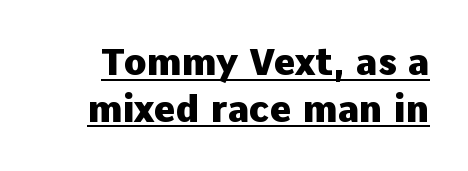
{"serif": "no", "italic": "no", "bold": "yes", "weight": "heavy", "width": "normal", "stroke_contrast": "low", "x_height": "medium", "monospaced": "no", "underline": "yes", "line_spacing": "normal", "line_spacing_ratio": 1.26, "letter_spacing": "normal", "letter_spacing_em": 0.0, "glyph_px": 37}
